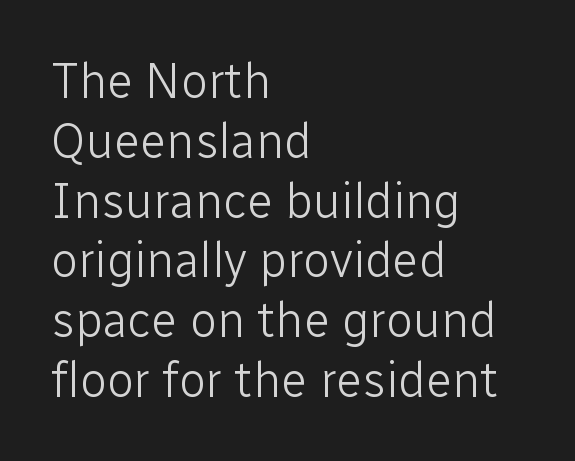
Q: Is the text bold? A: No.
Q: Is the text italic (slanted)? A: No, it is upright.
Q: Is the typeface a serif or a sans-serif typeface? A: Sans-serif.
Q: Is the text underlined? A: No.
Q: How is the paragraph aligned? A: Left-aligned.
Q: Is the spacing between letters normal or unusually wide? A: Normal.
Q: Width (condensed, normal, or wide)? A: Normal.
Q: Stroke contrast? A: Low.
Q: x-height? A: Medium.
Q: Monospaced? A: No.
